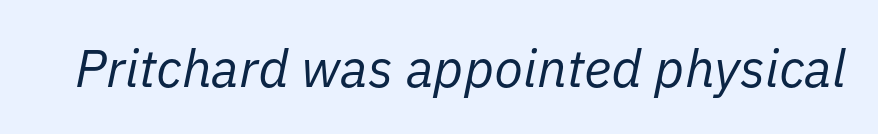
The strokes carry an ordinary text weight at most. The words here are not underlined. The letters advance in unequal steps, a hallmark of proportional type. Glyph-to-glyph distance matches everyday printed text. The text carries the slant typical of an italic or oblique font.
